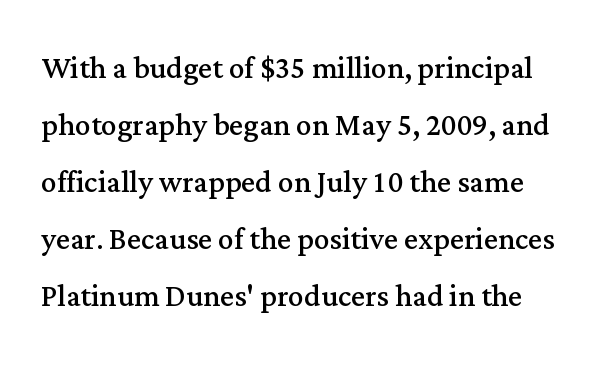
These lines were composed using upright roman letters. Decoration check: the copy has no underline. Tracking here is standard; glyphs follow each other at the usual distance. The passage shown is typed in a proportional face where columns would drift. One glance says typical: line gaps are just what's usual.
